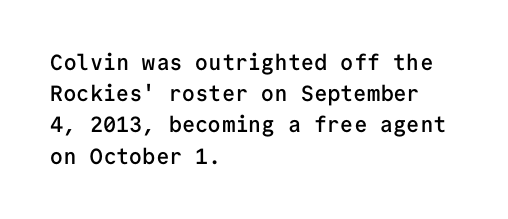
The image shows 22 px text type, upright; set left-aligned, normal line spacing (1.42x), normal letter spacing, not underlined.
